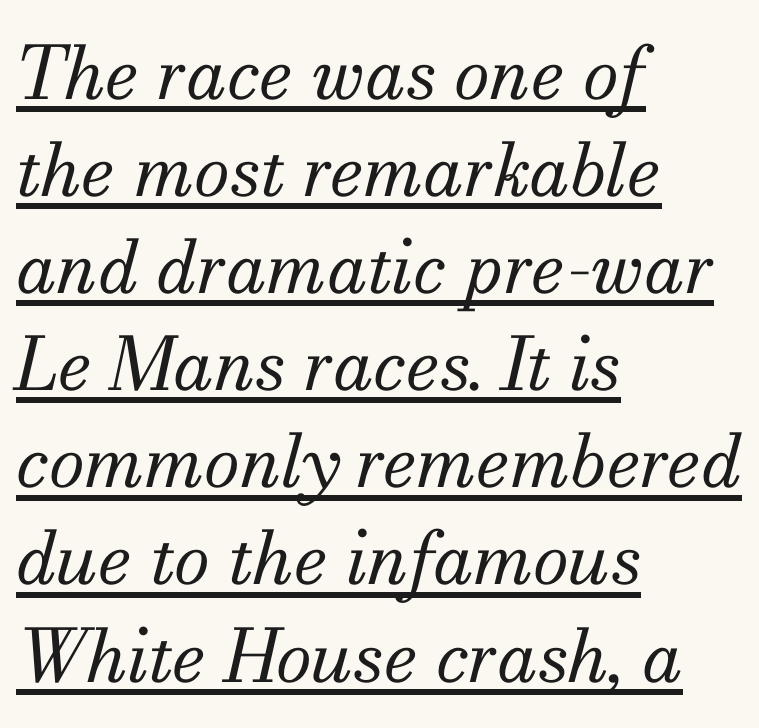
{"serif": "yes", "italic": "yes", "lean": "right", "slant_degrees": 13, "bold": "no", "weight": "regular", "width": "normal", "stroke_contrast": "medium", "x_height": "small", "monospaced": "no", "underline": "yes", "align": "left", "line_spacing": "normal", "line_spacing_ratio": 1.33, "letter_spacing": "normal", "letter_spacing_em": 0.0, "glyph_px": 73}
